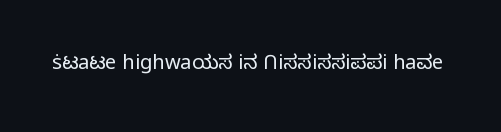
The image shows 20 px text type, upright; set normal letter spacing, not underlined.
